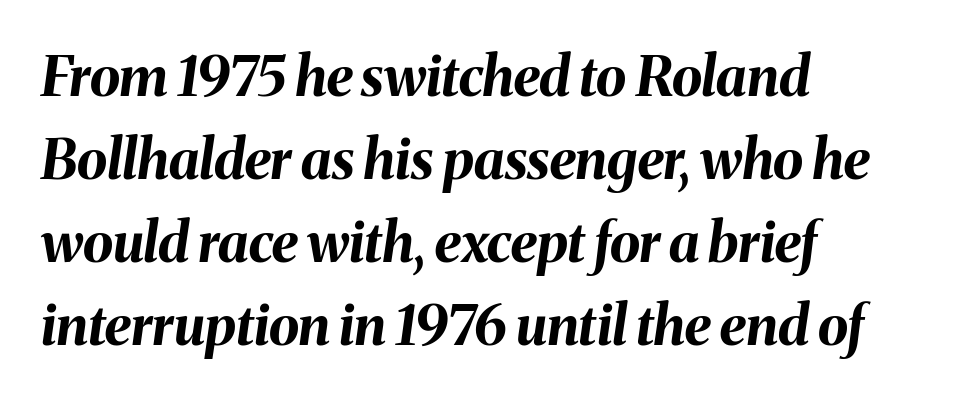
Q: Is the text bold? A: Yes.
Q: Is the text italic (slanted)? A: Yes, it leans right by about 8 degrees.
Q: Is the text underlined? A: No.
Q: How is the paragraph aligned? A: Left-aligned.
Q: Is the spacing between letters normal or unusually wide? A: Normal.
Q: Is the spacing between lines tight, normal or loose? A: Normal.
Q: Width (condensed, normal, or wide)? A: Normal.
Q: Stroke contrast? A: Medium.
Q: x-height? A: Medium.
Q: Monospaced? A: No.
